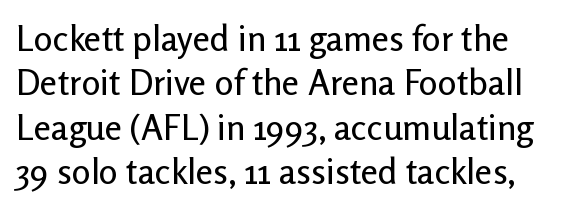
{"serif": "no", "italic": "no", "width": "normal", "stroke_contrast": "low", "x_height": "medium", "monospaced": "no", "underline": "no", "line_spacing": "normal", "line_spacing_ratio": 1.27, "letter_spacing": "normal", "letter_spacing_em": 0.0, "glyph_px": 35}
